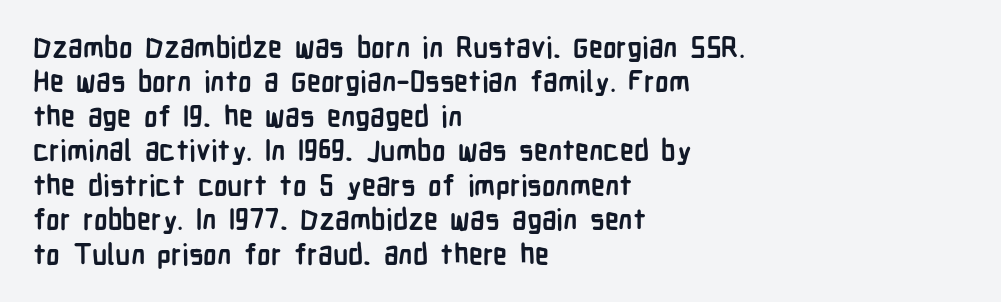
Q: Is the text bold? A: Yes.
Q: Is the text italic (slanted)? A: No, it is upright.
Q: Is the typeface a serif or a sans-serif typeface? A: Sans-serif.
Q: Is the text underlined? A: No.
Q: How is the paragraph aligned? A: Left-aligned.
Q: Is the spacing between letters normal or unusually wide? A: Normal.
Q: Width (condensed, normal, or wide)? A: Condensed.
Q: Stroke contrast? A: Low.
Q: x-height? A: Medium.
Q: Monospaced? A: No.
